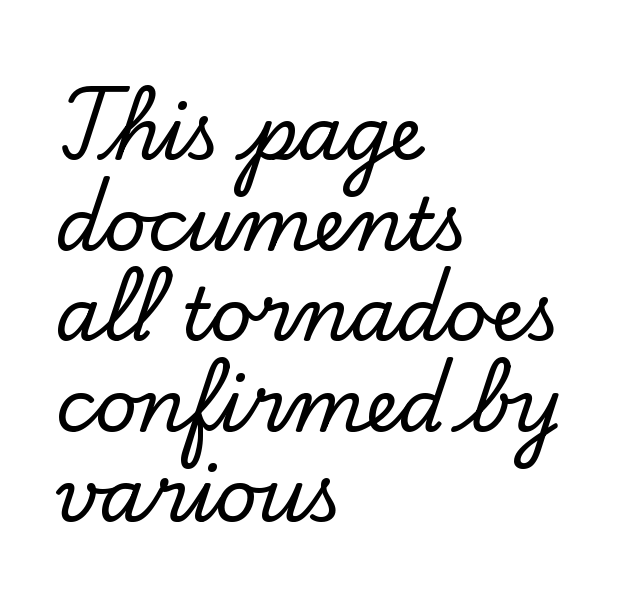
{"serif": "yes", "width": "normal", "stroke_contrast": "low", "x_height": "small", "monospaced": "no", "underline": "no", "align": "left", "line_spacing_ratio": 1.24, "letter_spacing": "normal", "letter_spacing_em": 0.0, "glyph_px": 73}
